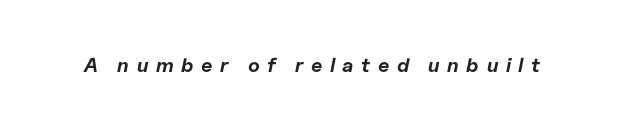
{"italic": "yes", "lean": "right", "slant_degrees": 11, "bold": "yes", "underline": "no", "letter_spacing": "wide", "letter_spacing_em": 0.38, "glyph_px": 20}
